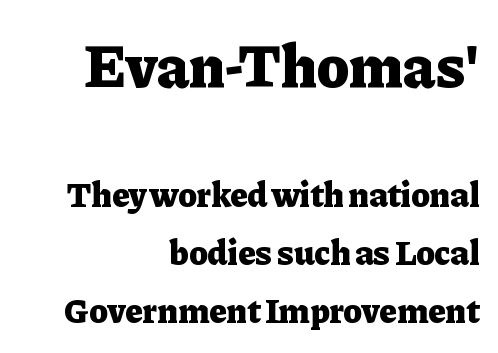
Short and long lines alike share a common ending point at right. Unlike a clean sans, this face finishes its strokes with serifs. The designer gave the opening block more size than the closing block. The designer left line spacing at the default. The rendering uses natural spacing where letterforms have individual widths. Each word holds together tightly as a unit, with standard inter-letter gaps.
